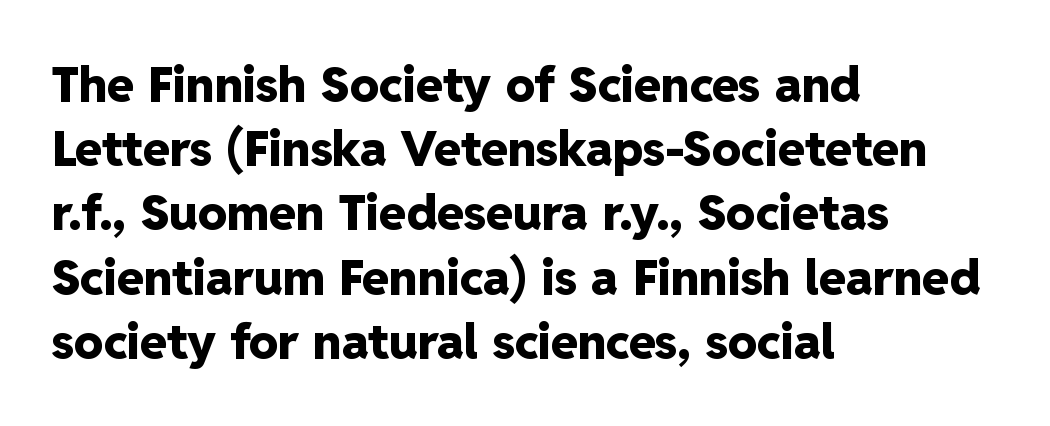
{"serif": "no", "italic": "no", "bold": "yes", "weight": "heavy", "width": "normal", "stroke_contrast": "low", "x_height": "medium", "monospaced": "no", "underline": "no", "align": "left", "line_spacing": "normal", "line_spacing_ratio": 1.31, "letter_spacing": "normal", "letter_spacing_em": 0.0, "glyph_px": 49}
